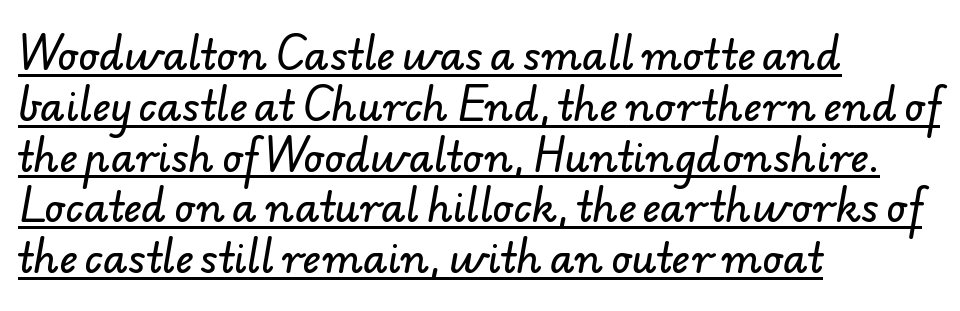
The image shows 40 px sans-serif type; set left-aligned, normal line spacing (1.27x), normal letter spacing, underlined; low stroke contrast and a small x-height.
